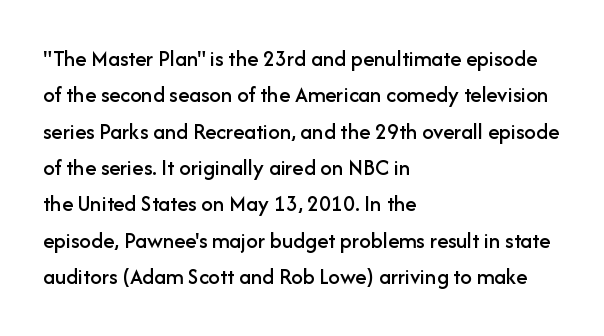
Style check: upright. Honestly, the letter spacing is just normal — you wouldn't notice it. Short and long lines alike share a common starting point at left. Any mark beneath the type? The region is blank. Interline gaps are of average width in this sample.
